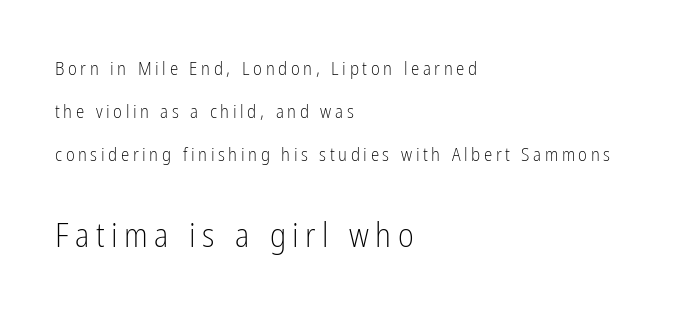
Q: Is the text bold? A: No.
Q: Is the text italic (slanted)? A: No, it is upright.
Q: Is the typeface a serif or a sans-serif typeface? A: Sans-serif.
Q: Is the text underlined? A: No.
Q: How is the paragraph aligned? A: Left-aligned.
Q: Is the spacing between lines tight, normal or loose? A: Loose.
Q: Which block of text is set in a larger size, the first (top) or the second (bottom)? A: The second (bottom) one.
Q: Width (condensed, normal, or wide)? A: Condensed.
Q: Stroke contrast? A: Low.
Q: x-height? A: Medium.
Q: Monospaced? A: No.
